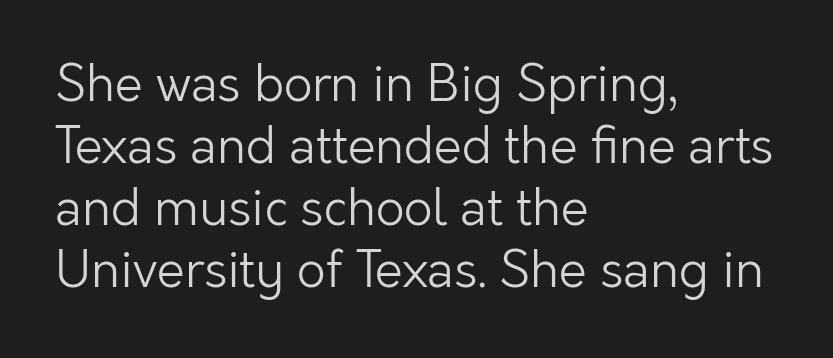
{"serif": "no", "italic": "no", "bold": "no", "weight": "light", "width": "normal", "stroke_contrast": "low", "x_height": "medium", "monospaced": "no", "underline": "no", "align": "left", "line_spacing_ratio": 1.24, "letter_spacing": "normal", "letter_spacing_em": 0.0, "glyph_px": 50}
